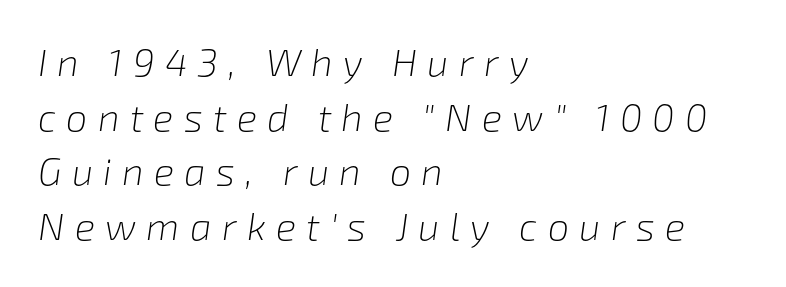
Spacing verdict: proportional, widths tailored to each character. Weight: not bold — regular or lighter. Looking at the ascenders, they clearly lean. All the whitespace from short lines collects on the right. The string is rendered with underlining switched off. Honestly, the row spacing looks completely unremarkable.
